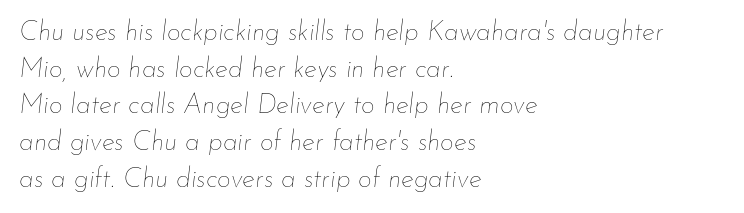
The image shows 27 px text type, italic (leaning right); set left-aligned, normal line spacing (1.36x), normal letter spacing, not underlined.
